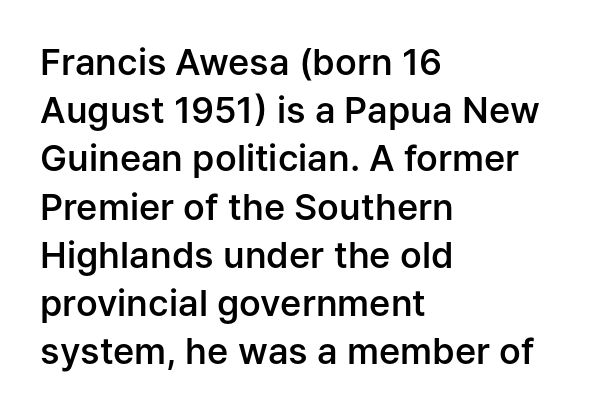
The image shows 36 px semibold sans-serif type, upright; set left-aligned, normal line spacing (1.34x), normal letter spacing, not underlined; low stroke contrast and a medium x-height.
